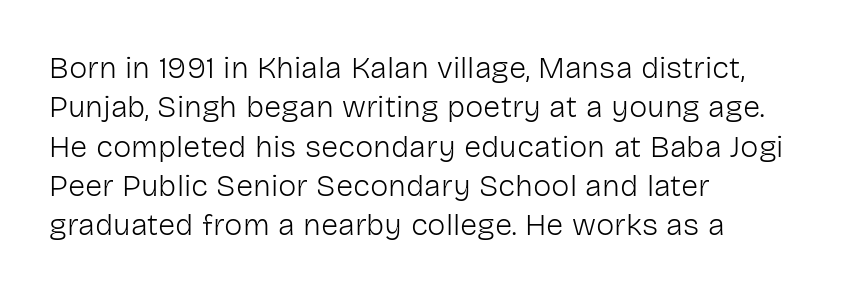
Q: Is the text bold? A: No.
Q: Is the text italic (slanted)? A: No, it is upright.
Q: Is the typeface a serif or a sans-serif typeface? A: Sans-serif.
Q: Is the text underlined? A: No.
Q: How is the paragraph aligned? A: Left-aligned.
Q: Is the spacing between letters normal or unusually wide? A: Normal.
Q: Is the spacing between lines tight, normal or loose? A: Normal.
Q: Width (condensed, normal, or wide)? A: Normal.
Q: Stroke contrast? A: Low.
Q: x-height? A: Medium.
Q: Monospaced? A: No.
